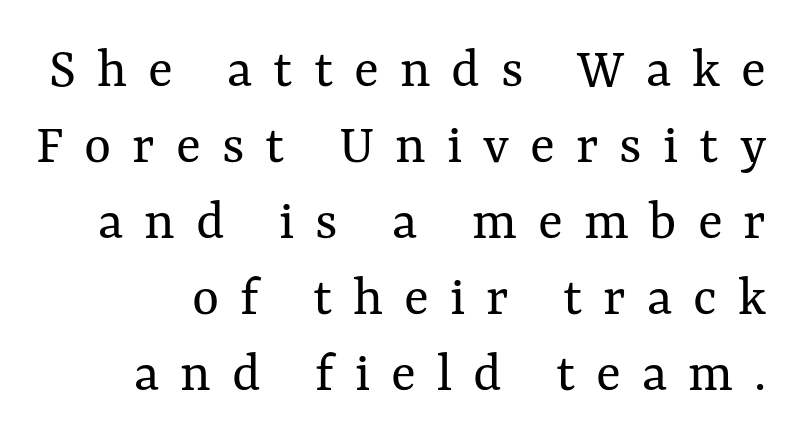
Q: Is the text bold? A: No.
Q: Is the text italic (slanted)? A: No, it is upright.
Q: Is the text underlined? A: No.
Q: Is the spacing between letters normal or unusually wide? A: Unusually wide.
Q: Is the spacing between lines tight, normal or loose? A: Normal.
Q: Width (condensed, normal, or wide)? A: Normal.
Q: Stroke contrast? A: Medium.
Q: x-height? A: Medium.
Q: Monospaced? A: No.
